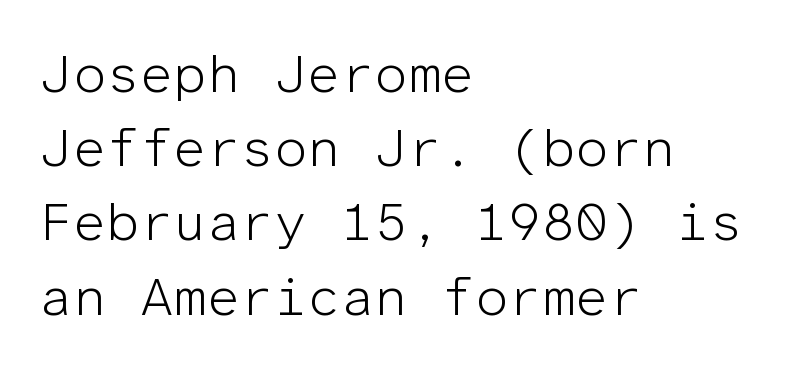
The image shows 53 px light sans-serif type, upright, monospaced; set left-aligned, normal line spacing (1.4x), normal letter spacing, not underlined; low stroke contrast and a medium x-height.
